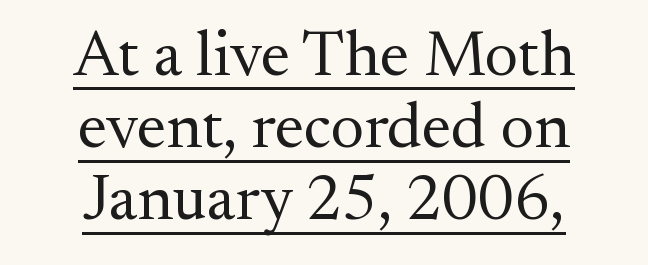
Standard letterfit; no display-style spreading of the glyphs. The rendering shows small feet on the letterforms — a serif design. Vertical spacing — tight. Is this a heavy cut? Hardly; it is regular or lighter. Somebody hit Ctrl+U on this one — the words are underlined.
